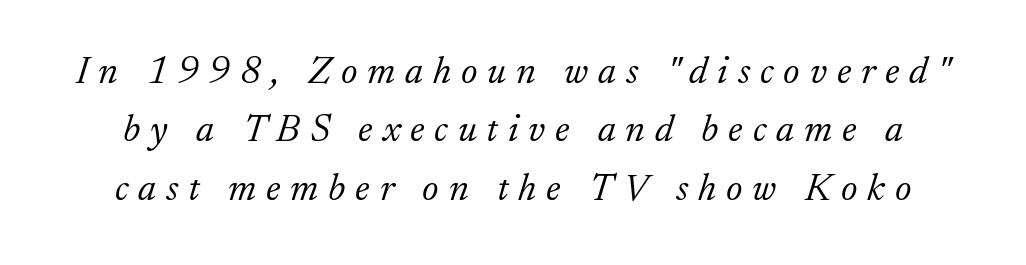
How would I describe the line gaps? Plain and ordinary. Anything drawn beneath the words? Only blank space. Note the varied advance widths — an 'i' is clearly narrower than an 'm'. On a weight scale, this lands at 450 or below.
